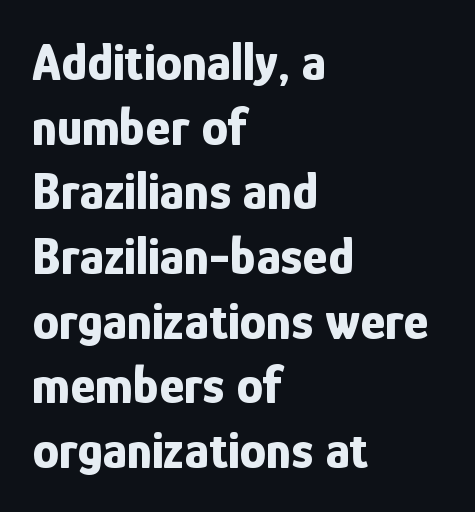
The image shows 53 px bold, condensed sans-serif type, upright; set left-aligned, line spacing 1.22x, normal letter spacing, not underlined; low stroke contrast and a medium x-height.
